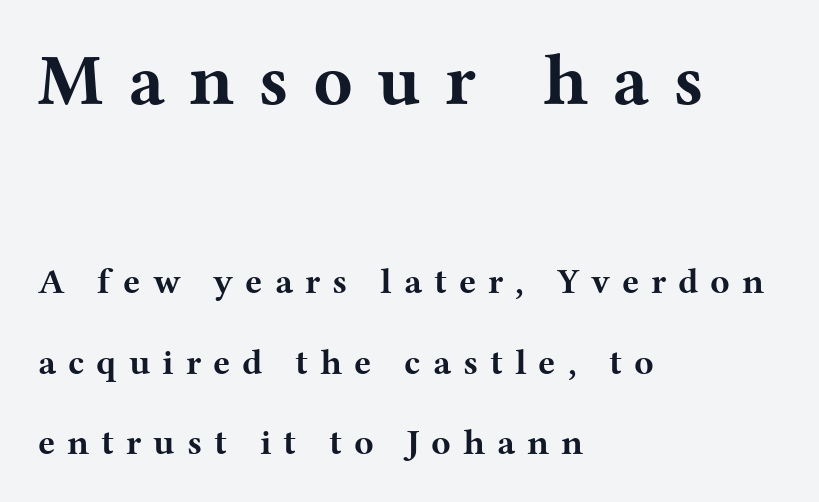
Q: Is the text bold? A: Yes.
Q: Is the text italic (slanted)? A: No, it is upright.
Q: Is the typeface a serif or a sans-serif typeface? A: Serif.
Q: Is the text underlined? A: No.
Q: How is the paragraph aligned? A: Left-aligned.
Q: Is the spacing between letters normal or unusually wide? A: Unusually wide.
Q: Is the spacing between lines tight, normal or loose? A: Loose.
Q: Which block of text is set in a larger size, the first (top) or the second (bottom)? A: The first (top) one.
Q: Width (condensed, normal, or wide)? A: Wide.
Q: Stroke contrast? A: Medium.
Q: x-height? A: Medium.
Q: Monospaced? A: No.
